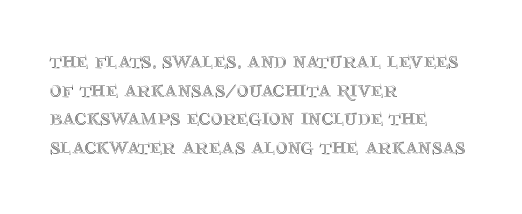
Quick note: not italic, upright. The letters sit at their default tracking, neither squeezed nor spread. The space between consecutive lines is moderate. This sample is left-justified, so line endings fall wherever the words run out. The string is rendered with underlining switched off.
